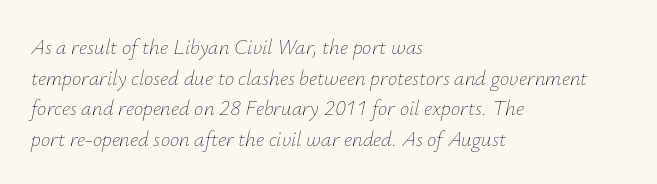
{"italic": "yes", "lean": "right", "slant_degrees": 12, "bold": "no", "underline": "no", "align": "left", "line_spacing": "normal", "line_spacing_ratio": 1.46, "letter_spacing": "normal", "letter_spacing_em": 0.0, "glyph_px": 21}
